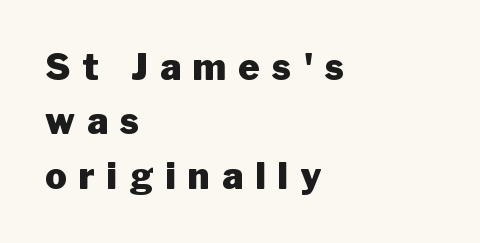
{"serif": "no", "italic": "no", "bold": "yes", "weight": "heavy", "width": "normal", "stroke_contrast": "low", "x_height": "medium", "monospaced": "no", "underline": "no", "align": "left", "line_spacing": "normal", "line_spacing_ratio": 1.51, "letter_spacing": "wide", "letter_spacing_em": 0.34, "glyph_px": 36}
